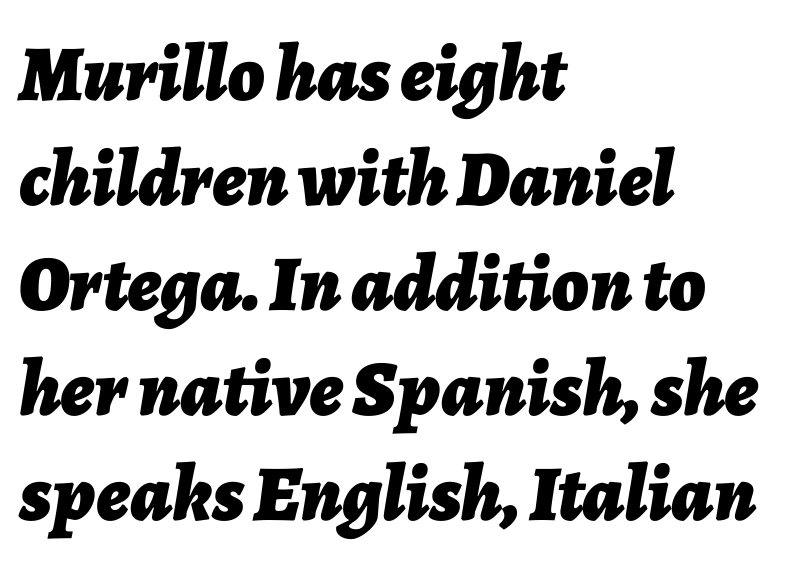
Q: Is the text bold? A: Yes.
Q: Is the text italic (slanted)? A: Yes, it leans right by about 7 degrees.
Q: Is the text underlined? A: No.
Q: How is the paragraph aligned? A: Left-aligned.
Q: Is the spacing between letters normal or unusually wide? A: Normal.
Q: Is the spacing between lines tight, normal or loose? A: Normal.
Q: Width (condensed, normal, or wide)? A: Normal.
Q: Stroke contrast? A: Low.
Q: x-height? A: Medium.
Q: Monospaced? A: No.
